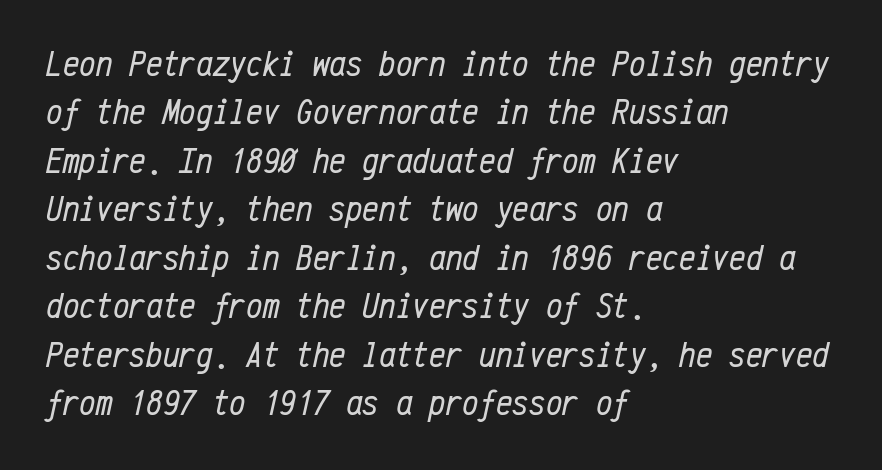
{"italic": "yes", "lean": "right", "slant_degrees": 12, "bold": "no", "weight": "regular", "width": "condensed", "stroke_contrast": "low", "x_height": "medium", "monospaced": "yes", "underline": "no", "align": "left", "line_spacing": "normal", "line_spacing_ratio": 1.31, "letter_spacing": "normal", "letter_spacing_em": 0.0, "glyph_px": 37}
